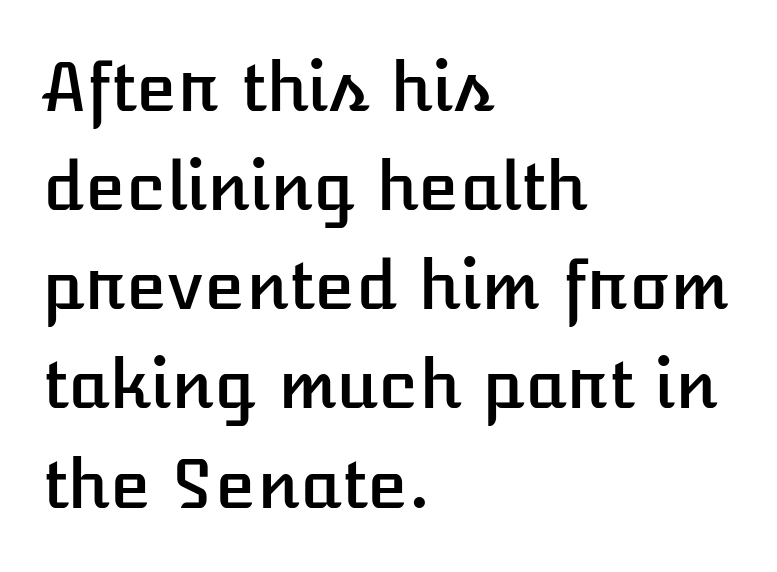
How are the letters spaced? Ordinarily, with no added tracking. Line starts are locked; line ends wander. Note the varied advance widths — an 'i' is clearly narrower than an 'm'. These lines were composed using upright roman letters.
